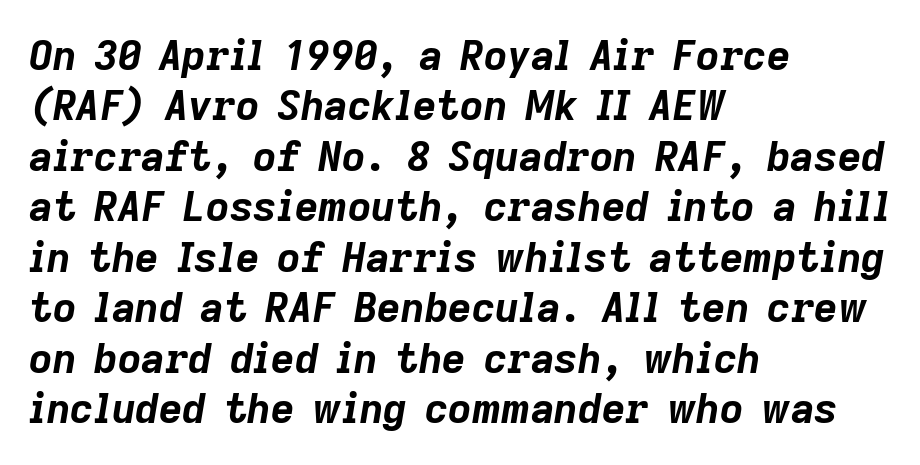
Q: Is the text bold? A: Yes.
Q: Is the text italic (slanted)? A: Yes, it leans right by about 9 degrees.
Q: Is the text underlined? A: No.
Q: How is the paragraph aligned? A: Left-aligned.
Q: Is the spacing between letters normal or unusually wide? A: Normal.
Q: Width (condensed, normal, or wide)? A: Normal.
Q: Stroke contrast? A: Low.
Q: x-height? A: Medium.
Q: Monospaced? A: No.
